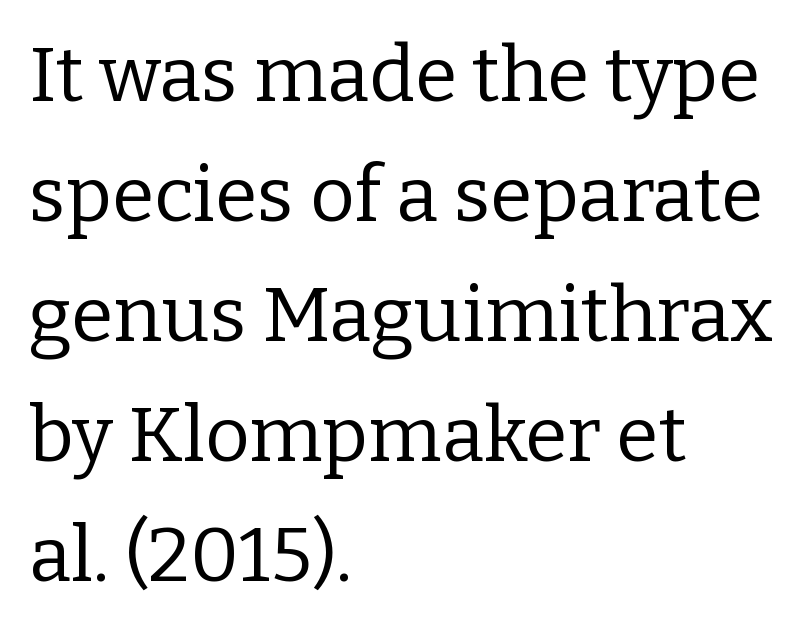
{"serif": "yes", "italic": "no", "bold": "no", "weight": "regular", "width": "normal", "stroke_contrast": "low", "x_height": "medium", "monospaced": "no", "underline": "no", "align": "left", "line_spacing": "normal", "line_spacing_ratio": 1.56, "letter_spacing": "normal", "letter_spacing_em": 0.0, "glyph_px": 77}
